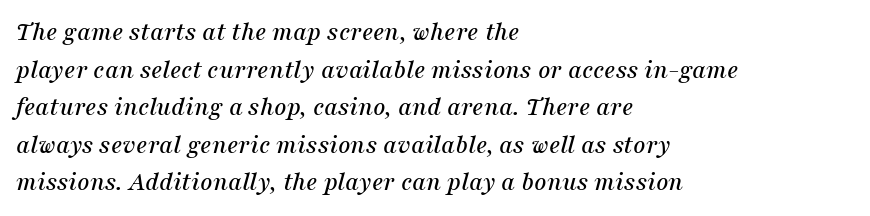
The image shows 27 px text type, italic (leaning right); set left-aligned, normal line spacing (1.39x), normal letter spacing, not underlined.
